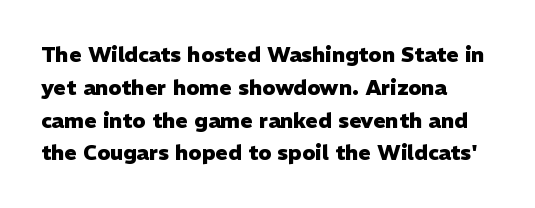
The image shows 21 px bold type, upright; set left-aligned, normal line spacing (1.56x), normal letter spacing, not underlined.
